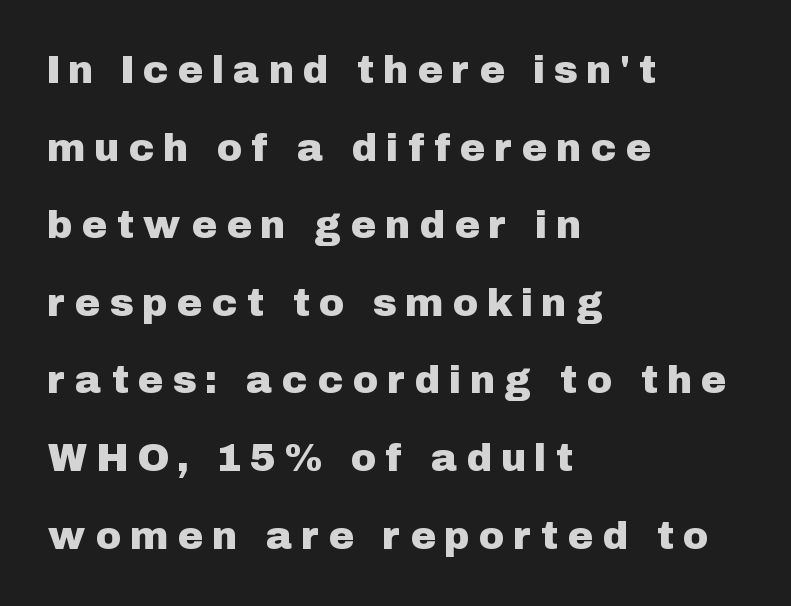
The image shows 39 px sans-serif type, upright; set left-aligned, loose line spacing (1.99x), unusually wide letter spacing (+0.29 em), not underlined; low stroke contrast and a medium x-height.
